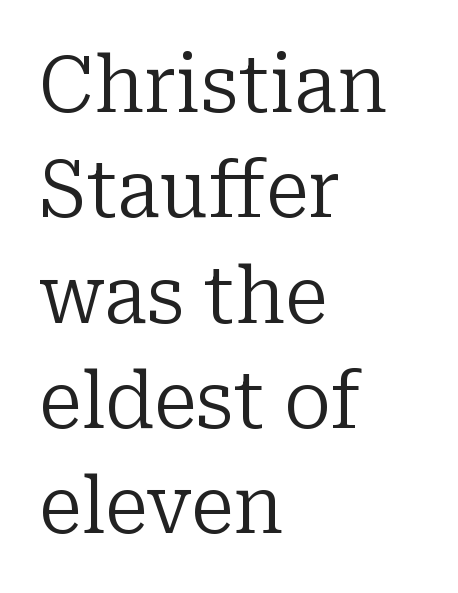
{"serif": "yes", "italic": "no", "bold": "no", "weight": "regular", "width": "normal", "stroke_contrast": "low", "x_height": "medium", "monospaced": "no", "underline": "no", "align": "left", "line_spacing": "normal", "line_spacing_ratio": 1.35, "letter_spacing": "normal", "letter_spacing_em": 0.0, "glyph_px": 78}
